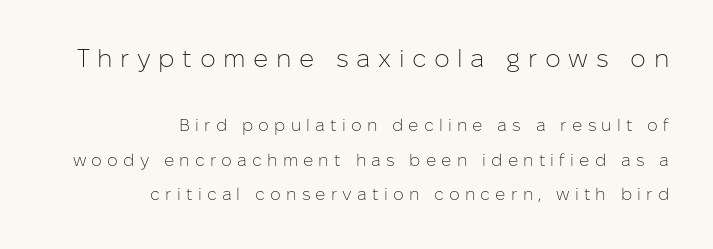
Q: Is the text bold? A: No.
Q: Is the text italic (slanted)? A: No, it is upright.
Q: Is the text underlined? A: No.
Q: How is the paragraph aligned? A: Right-aligned.
Q: Is the spacing between letters normal or unusually wide? A: Unusually wide.
Q: Is the spacing between lines tight, normal or loose? A: Loose.
Q: Which block of text is set in a larger size, the first (top) or the second (bottom)? A: The first (top) one.
